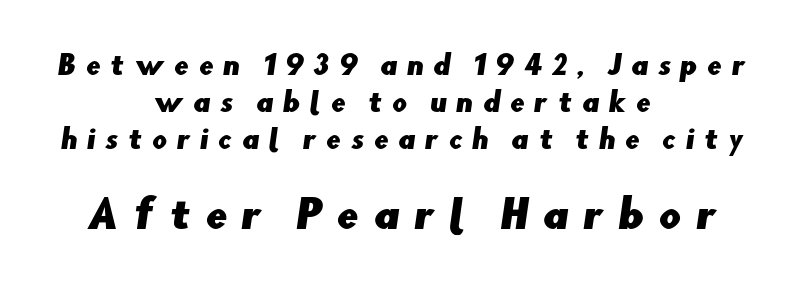
{"serif": "no", "width": "normal", "stroke_contrast": "low", "x_height": "small", "monospaced": "no", "underline": "no", "align": "center", "line_spacing": "normal", "line_spacing_ratio": 1.43, "letter_spacing": "wide", "letter_spacing_em": 0.37, "larger_block": "second", "size_ratio": 1.5, "glyph_px": 39}
